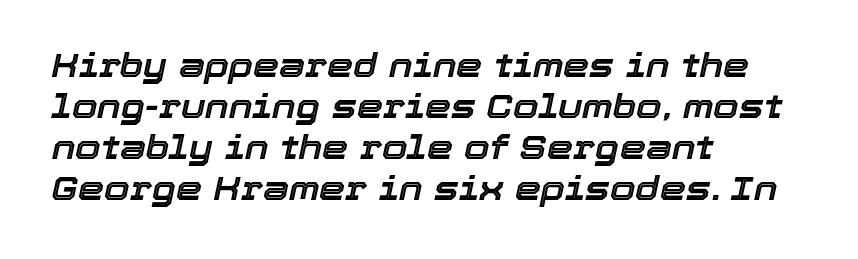
Letters rest on an invisible, unmarked baseline. If you drew a ruler down the left edge, every line would touch it. Compared with ordinary roman type, these characters are visibly tilted. What stands out about the letter spacing? Nothing — it is the standard amount.
